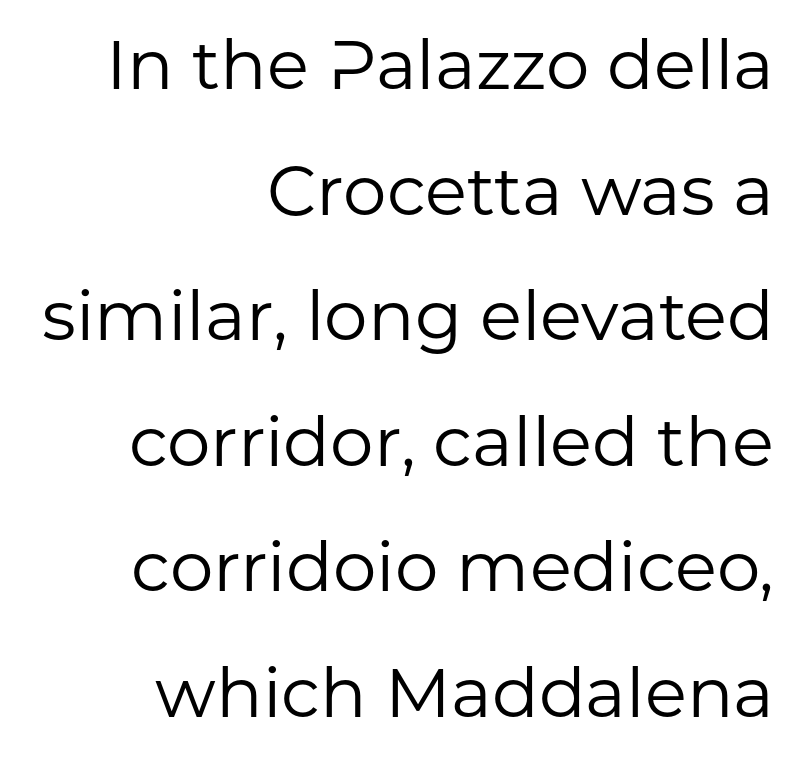
Each letter's strokes conclude bluntly, with no projecting serifs. The lettering holds an erect, upright posture throughout. The strokes are not fattened; the text isn't bold. Is this a fixed-width face? No — the glyphs have proportional, varying widths.
